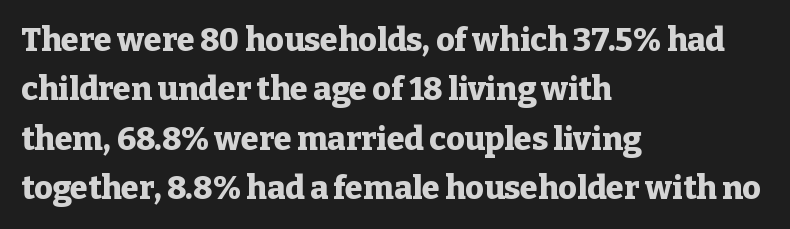
The image shows 32 px heavy serif type, upright; set left-aligned, normal line spacing (1.54x), normal letter spacing, not underlined; low stroke contrast and a medium x-height.
